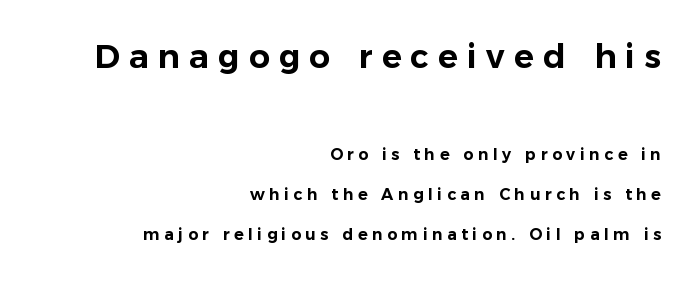
Q: Is the text italic (slanted)? A: No, it is upright.
Q: Is the typeface a serif or a sans-serif typeface? A: Sans-serif.
Q: Is the text underlined? A: No.
Q: How is the paragraph aligned? A: Right-aligned.
Q: Is the spacing between letters normal or unusually wide? A: Unusually wide.
Q: Is the spacing between lines tight, normal or loose? A: Loose.
Q: Which block of text is set in a larger size, the first (top) or the second (bottom)? A: The first (top) one.
Q: Width (condensed, normal, or wide)? A: Normal.
Q: Stroke contrast? A: Low.
Q: x-height? A: Medium.
Q: Monospaced? A: No.
